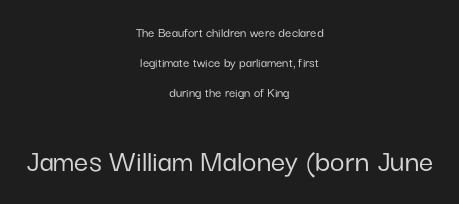
Has an underline been added? It has not. The passage shown begins with its smaller block and ends with its larger one. Here the designer chose a conventional face with non-uniform glyph widths. The horizontal fit of the characters is conventional and even. This block would shrink considerably if given ordinary leading; it's expanded now.
